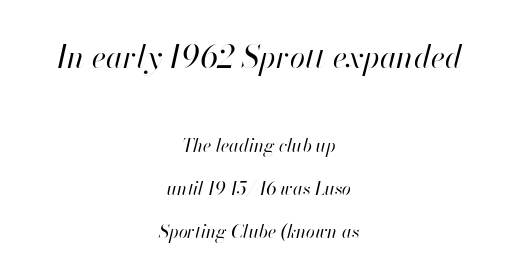
{"italic": "yes", "lean": "right", "slant_degrees": 13, "bold": "no", "weight": "regular", "width": "normal", "stroke_contrast": "high", "x_height": "small", "monospaced": "no", "underline": "no", "align": "center", "line_spacing": "loose", "line_spacing_ratio": 2.37, "letter_spacing": "normal", "letter_spacing_em": 0.0, "larger_block": "first", "size_ratio": 1.72, "glyph_px": 31}
